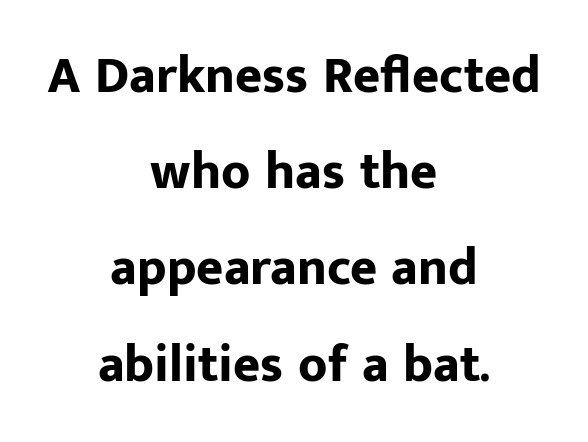
The image shows 52 px bold sans-serif type, upright; set centered, line spacing 1.85x, normal letter spacing, not underlined; low stroke contrast and a medium x-height.
